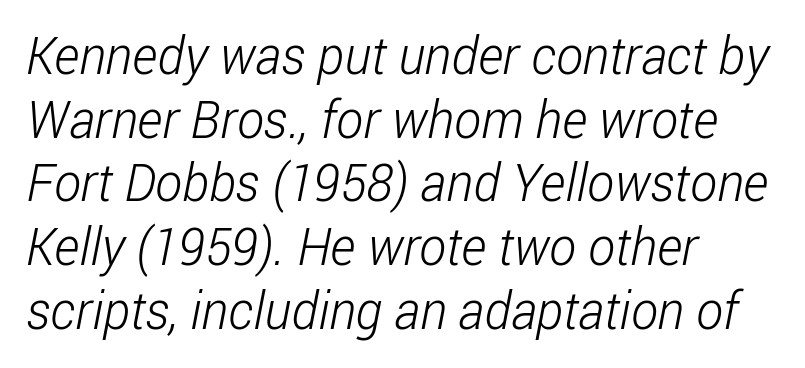
These lines are composed in type without serifs. How would I describe the line gaps? Plain and ordinary. Students, note that the glyphs here touch the page at normal intervals. Teacher's note: observe the even left margin — that is flush-left alignment.
